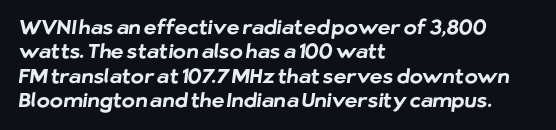
This sample uses plain, unmodified letter spacing. Words float on clear page, feet unadorned. Students, this is bold: see how much ink each stroke carries. The lines in this sample share a left origin and differ only in where they stop.
